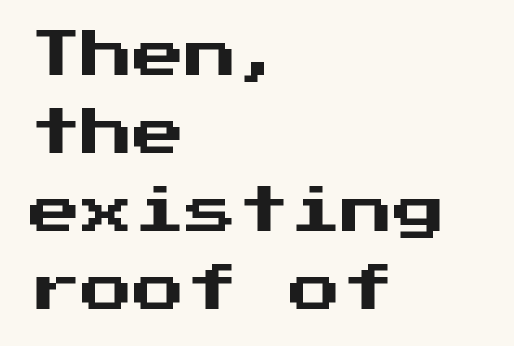
The image shows 52 px sans-serif type, upright; set left-aligned, normal line spacing (1.5x), normal letter spacing, not underlined; medium stroke contrast and a medium x-height.
